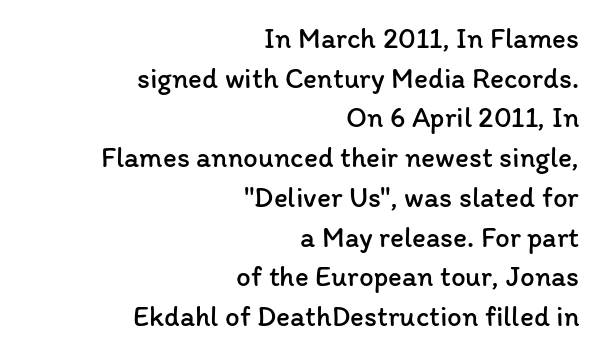
The image shows 29 px regular-weight type, upright; set right-aligned, normal line spacing (1.37x), normal letter spacing, not underlined; low stroke contrast and a medium x-height.
